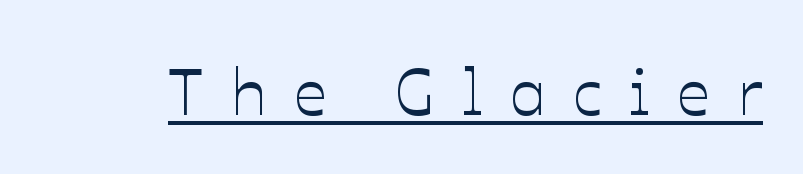
{"italic": "no", "width": "normal", "stroke_contrast": "low", "x_height": "medium", "monospaced": "no", "underline": "yes", "letter_spacing": "wide", "letter_spacing_em": 0.42, "glyph_px": 65}
